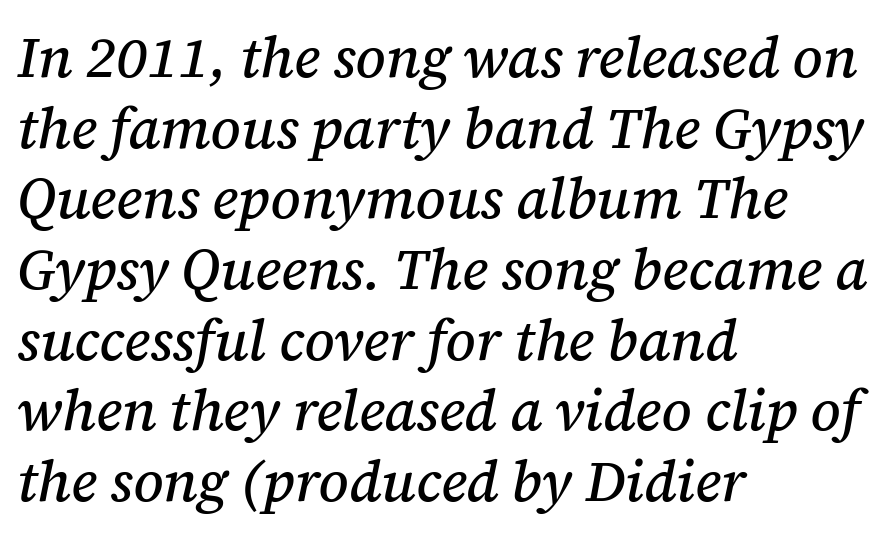
The image shows 57 px serif type, italic (leaning right); set left-aligned, line spacing 1.24x, normal letter spacing, not underlined; medium stroke contrast and a medium x-height.
